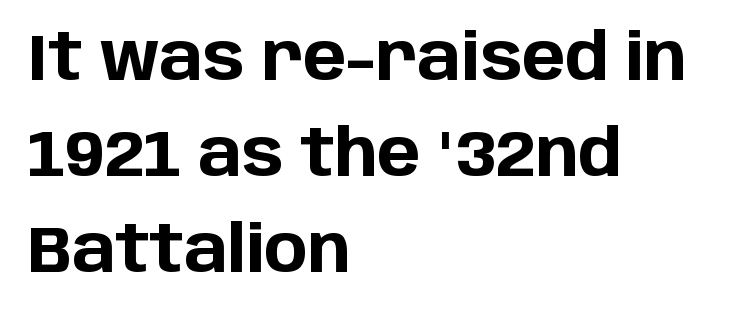
The image shows 65 px bold sans-serif type, upright; set left-aligned, normal line spacing (1.48x), normal letter spacing, not underlined; low stroke contrast and a large x-height.
